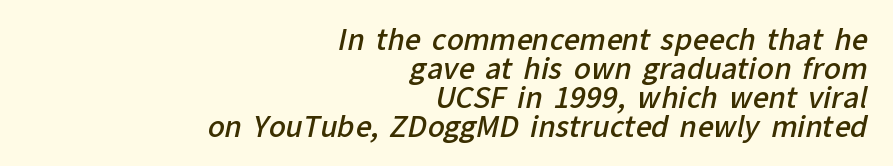
The image shows 28 px semibold sans-serif type; set right-aligned, tight line spacing (1.03x), normal letter spacing, not underlined; low stroke contrast and a medium x-height.
